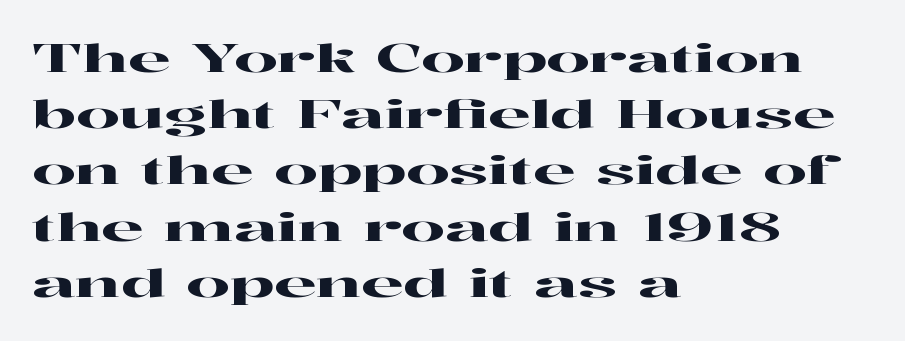
Q: Is the text italic (slanted)? A: No, it is upright.
Q: Is the typeface a serif or a sans-serif typeface? A: Serif.
Q: Is the text underlined? A: No.
Q: How is the paragraph aligned? A: Left-aligned.
Q: Is the spacing between letters normal or unusually wide? A: Normal.
Q: Is the spacing between lines tight, normal or loose? A: Normal.
Q: Width (condensed, normal, or wide)? A: Wide.
Q: Stroke contrast? A: High.
Q: x-height? A: Medium.
Q: Monospaced? A: No.
